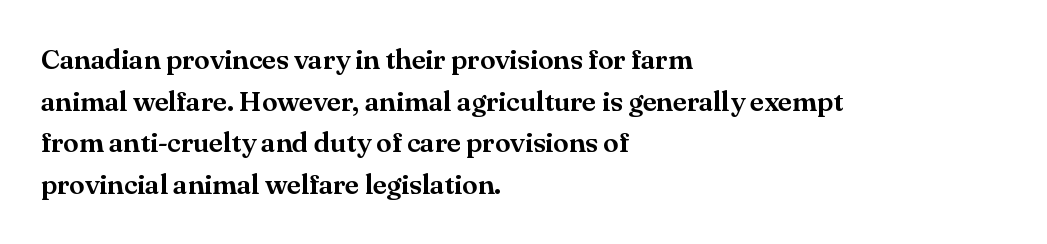
The image shows 28 px serif type, upright; set left-aligned, normal line spacing (1.49x), normal letter spacing, not underlined; medium stroke contrast and a small x-height.
